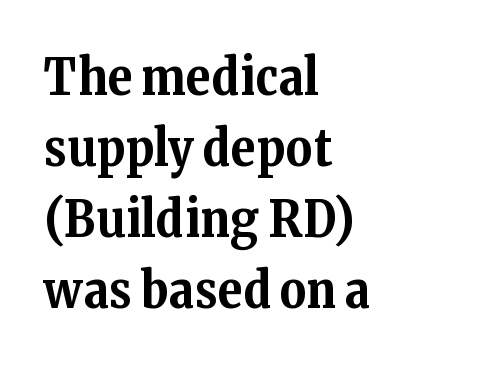
This block has exactly the height ordinary leading produces. Short note: letters normally spaced. A typesetter would label this face a serif. In CSS terms this would be text-align: left.
